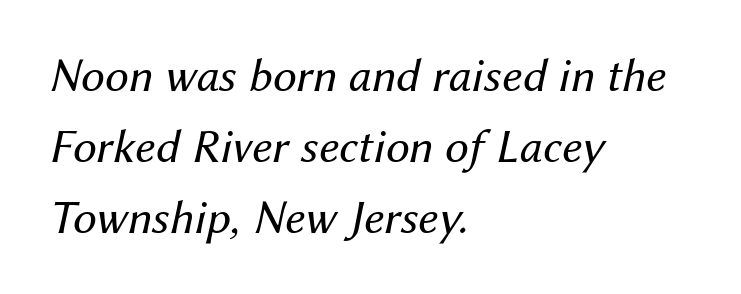
Caption: face not bold, strokes unweighted. Tall strokes in this sample are angled rather than plumb. Short note: letters normally spaced. Just letters on the line, the space beneath them empty.
